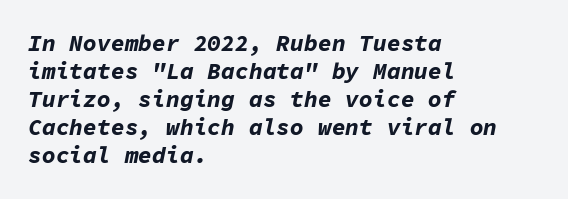
The image shows 23 px bold type, italic (leaning right); set left-aligned, line spacing 1.22x, normal letter spacing, not underlined.
